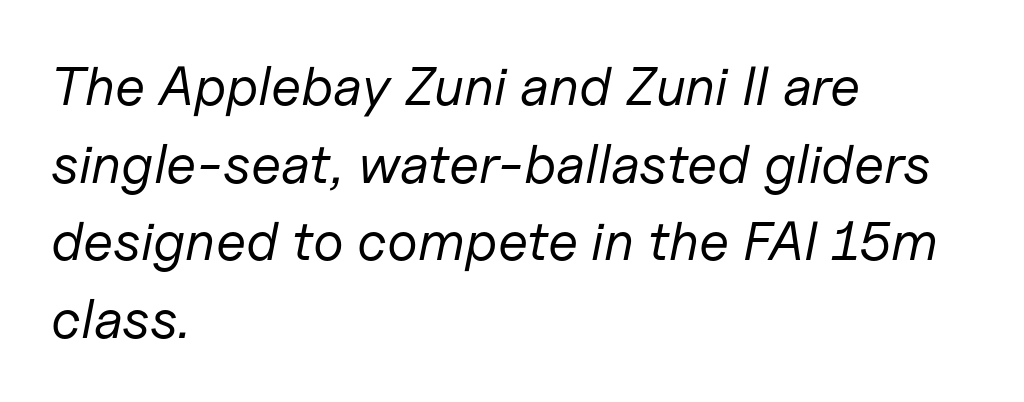
{"italic": "yes", "lean": "right", "slant_degrees": 11, "bold": "no", "weight": "regular", "width": "normal", "stroke_contrast": "low", "x_height": "medium", "monospaced": "no", "underline": "no", "align": "left", "line_spacing": "normal", "line_spacing_ratio": 1.41, "letter_spacing": "normal", "letter_spacing_em": 0.0, "glyph_px": 55}
